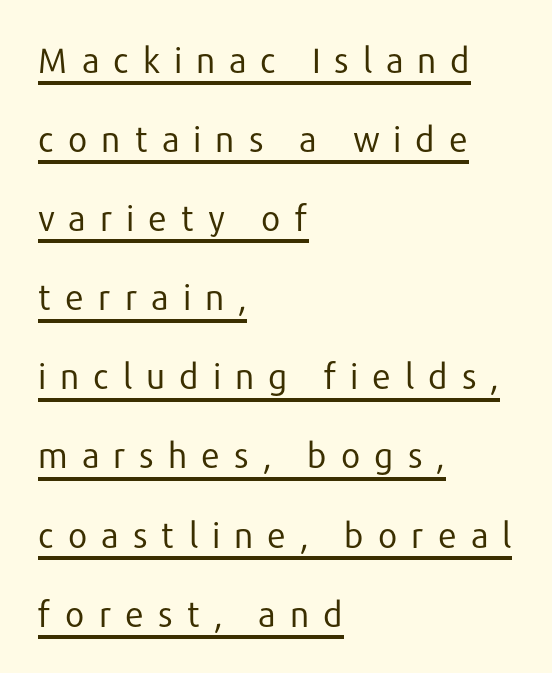
Character widths vary here, with narrow letters taking less room than wide ones. The letters stand upright; this is a roman face. The sample's only ornament is a line tracing under the words. Stroke mass is kept to a normal reading level or below.
